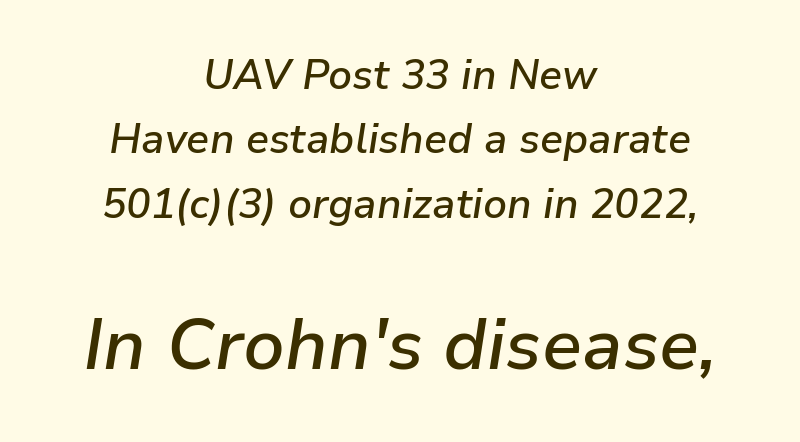
{"italic": "yes", "lean": "right", "slant_degrees": 9, "bold": "semi", "weight": "semibold", "width": "normal", "stroke_contrast": "low", "x_height": "medium", "monospaced": "no", "underline": "no", "align": "center", "line_spacing": "normal", "line_spacing_ratio": 1.57, "letter_spacing": "normal", "letter_spacing_em": 0.0, "larger_block": "second", "size_ratio": 1.73, "glyph_px": 71}
